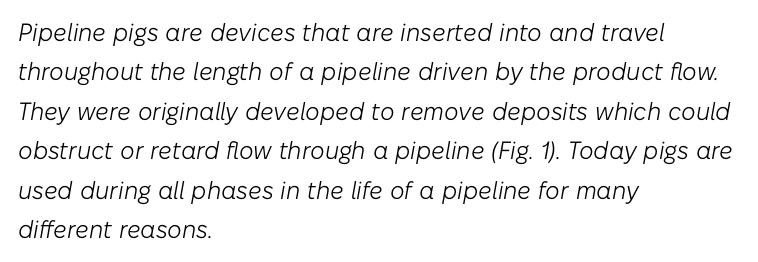
{"italic": "yes", "lean": "right", "slant_degrees": 10, "bold": "no", "underline": "no", "align": "left", "line_spacing": "normal", "line_spacing_ratio": 1.58, "letter_spacing": "normal", "letter_spacing_em": 0.0, "glyph_px": 25}
